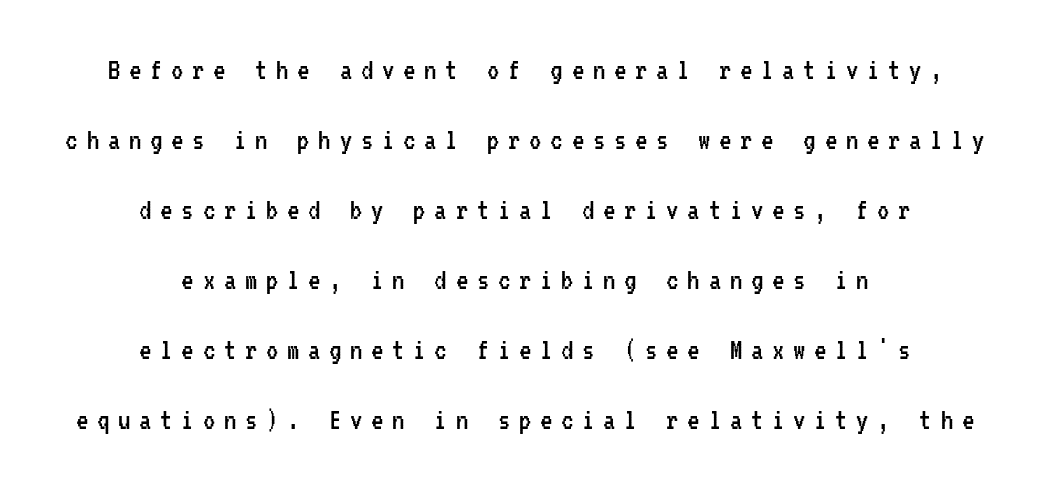
The image shows 31 px regular-weight, condensed sans-serif type, upright, monospaced; set centered, loose line spacing (2.26x), unusually wide letter spacing (+0.28 em), not underlined; low stroke contrast and a medium x-height.
